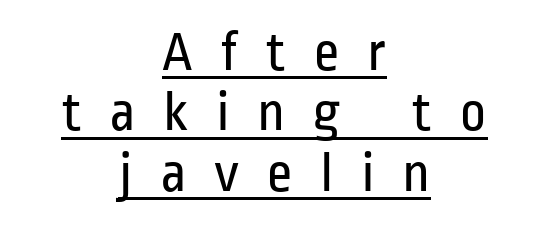
Q: Is the text bold? A: No.
Q: Is the text italic (slanted)? A: No, it is upright.
Q: Is the typeface a serif or a sans-serif typeface? A: Sans-serif.
Q: Is the text underlined? A: Yes.
Q: How is the paragraph aligned? A: Centered.
Q: Is the spacing between letters normal or unusually wide? A: Unusually wide.
Q: Is the spacing between lines tight, normal or loose? A: Tight.
Q: Width (condensed, normal, or wide)? A: Condensed.
Q: Stroke contrast? A: Low.
Q: x-height? A: Medium.
Q: Monospaced? A: No.
